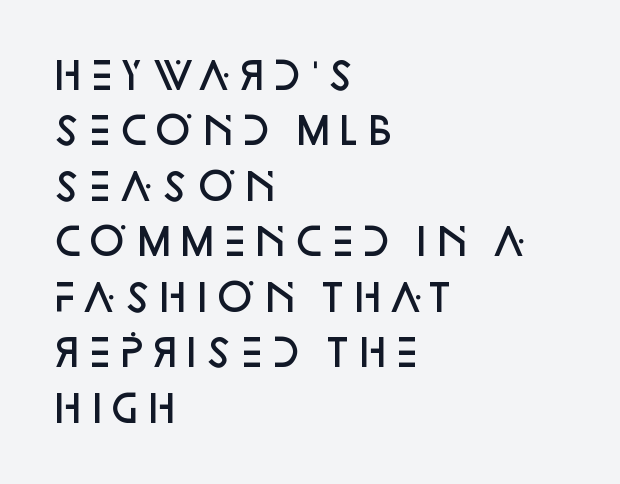
Q: Is the text bold? A: Semi-bold.
Q: Is the text italic (slanted)? A: No, it is upright.
Q: Is the typeface a serif or a sans-serif typeface? A: Sans-serif.
Q: Is the text underlined? A: No.
Q: How is the paragraph aligned? A: Left-aligned.
Q: Is the spacing between letters normal or unusually wide? A: Normal.
Q: Is the spacing between lines tight, normal or loose? A: Normal.
Q: Width (condensed, normal, or wide)? A: Normal.
Q: Stroke contrast? A: Low.
Q: x-height? A: Large.
Q: Monospaced? A: No.
